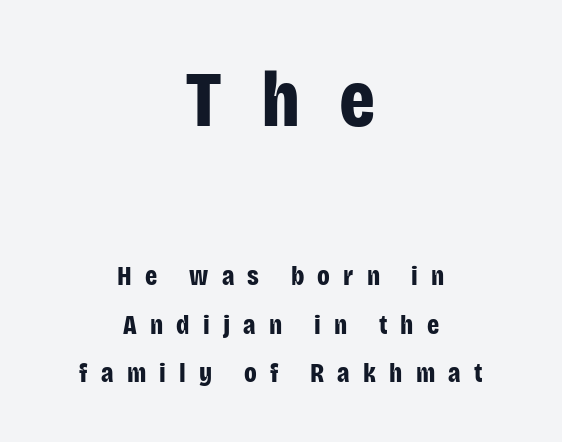
The image shows 80 px bold, condensed sans-serif type, upright; set centered, line spacing 1.8x, unusually wide letter spacing (+0.49 em), not underlined; the first (top) block is 2.96x larger; low stroke contrast and a large x-height.
